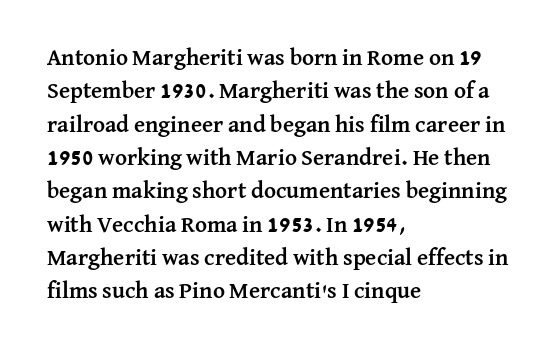
{"italic": "no", "bold": "yes", "underline": "no", "align": "left", "line_spacing": "normal", "line_spacing_ratio": 1.45, "letter_spacing": "normal", "letter_spacing_em": 0.0, "glyph_px": 23}
